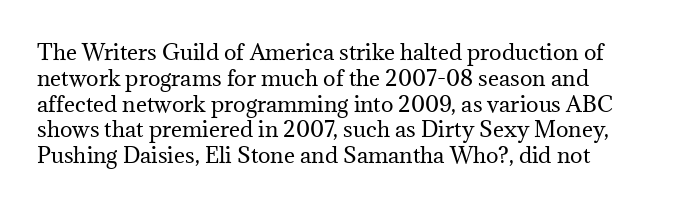
Q: Is the text bold? A: No.
Q: Is the text italic (slanted)? A: No, it is upright.
Q: Is the text underlined? A: No.
Q: Is the spacing between letters normal or unusually wide? A: Normal.
